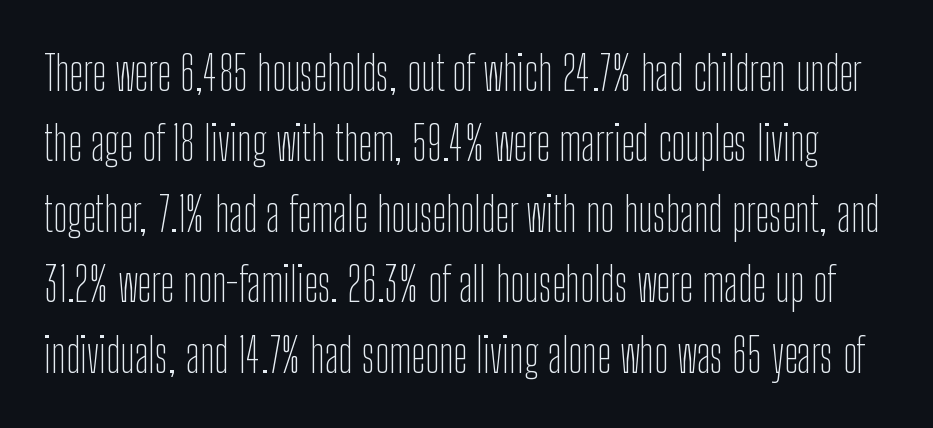
The font sits on the lighter half of the weight spectrum, regular included. Characters follow at the spacing the type designer built in. You can tell it's not italic because the verticals are truly vertical. Font category for this specimen: sans-serif.
